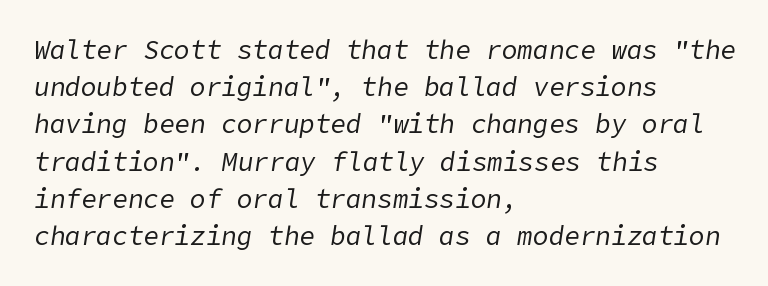
The image shows 26 px text type, italic (leaning right); set left-aligned, normal line spacing (1.43x), normal letter spacing, not underlined.
